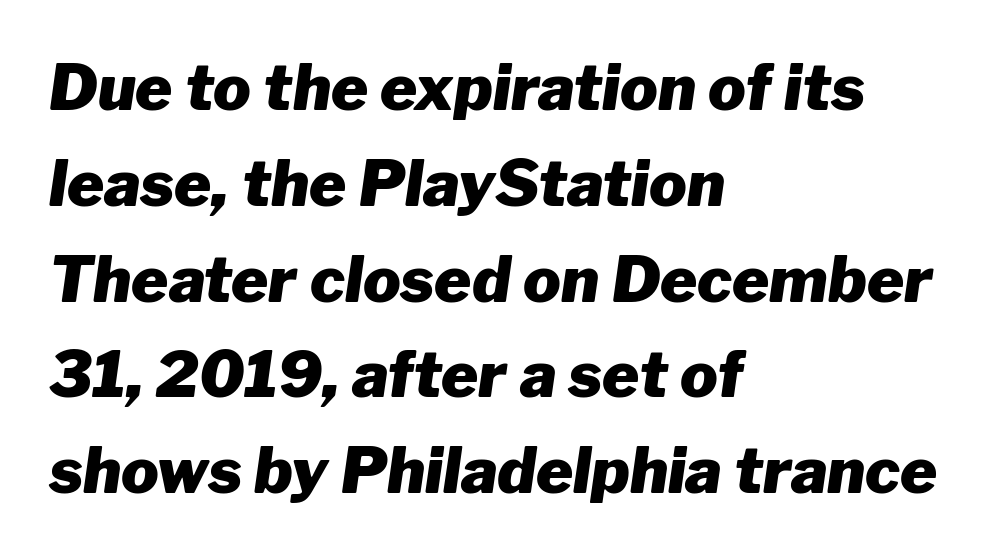
{"italic": "yes", "lean": "right", "slant_degrees": 8, "bold": "yes", "weight": "heavy", "width": "normal", "stroke_contrast": "low", "x_height": "medium", "monospaced": "no", "underline": "no", "align": "left", "line_spacing": "normal", "line_spacing_ratio": 1.52, "letter_spacing": "normal", "letter_spacing_em": 0.0, "glyph_px": 63}
